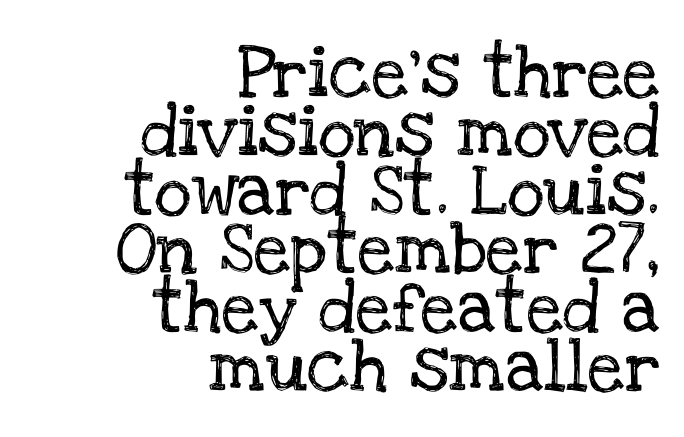
{"serif": "yes", "italic": "no", "width": "normal", "stroke_contrast": "low", "x_height": "large", "monospaced": "no", "underline": "no", "align": "right", "line_spacing": "tight", "line_spacing_ratio": 1.13, "letter_spacing": "normal", "letter_spacing_em": 0.0, "glyph_px": 52}
